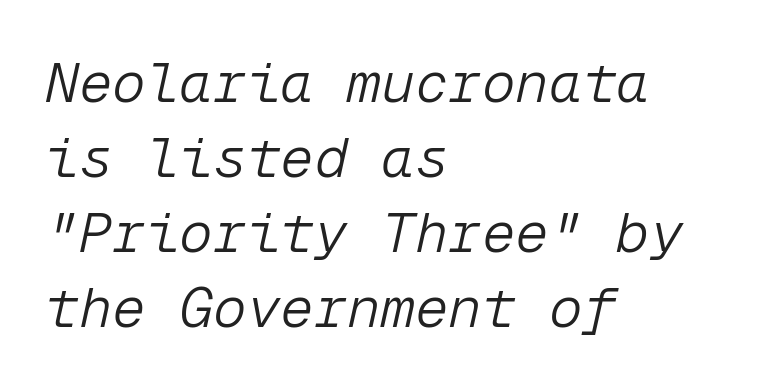
Q: Is the text bold? A: No.
Q: Is the text italic (slanted)? A: Yes, it leans right by about 12 degrees.
Q: Is the text underlined? A: No.
Q: How is the paragraph aligned? A: Left-aligned.
Q: Is the spacing between letters normal or unusually wide? A: Normal.
Q: Is the spacing between lines tight, normal or loose? A: Normal.
Q: Width (condensed, normal, or wide)? A: Normal.
Q: Stroke contrast? A: Low.
Q: x-height? A: Medium.
Q: Monospaced? A: Yes.
